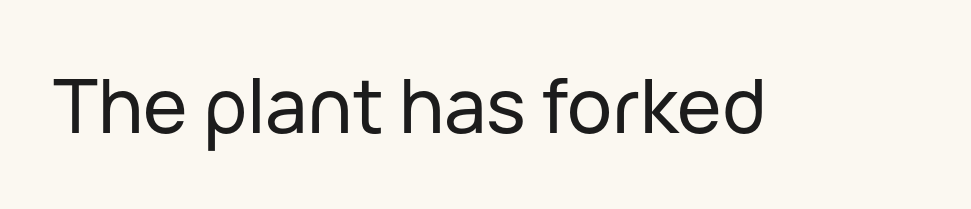
The image shows 75 px sans-serif type, upright; set normal letter spacing, not underlined; low stroke contrast and a medium x-height.
